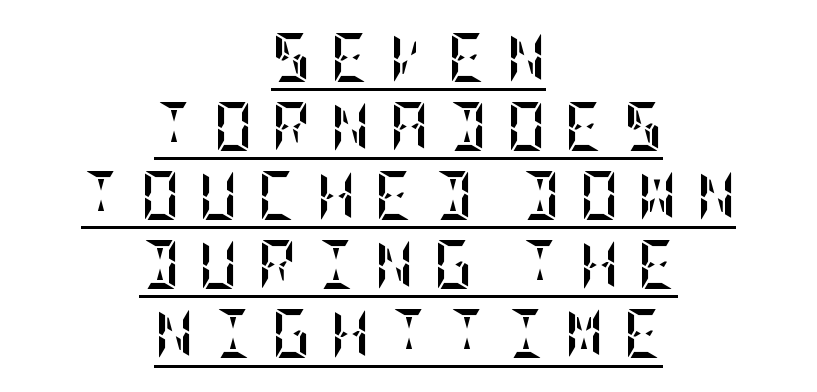
The image shows 49 px semibold, condensed type, upright; set centered, normal line spacing (1.41x), unusually wide letter spacing (+0.38 em), underlined; low stroke contrast and a large x-height.
